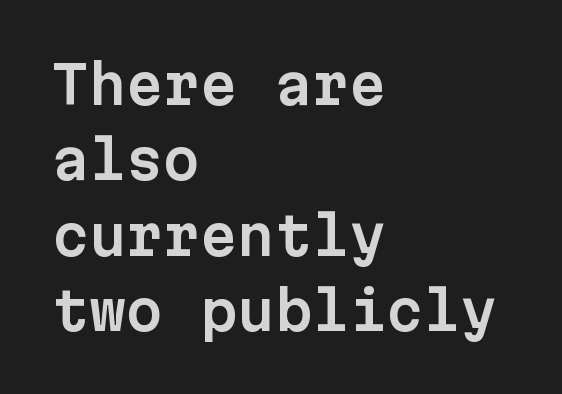
The image shows 53 px sans-serif type, upright, monospaced; set left-aligned, normal line spacing (1.42x), normal letter spacing, not underlined; low stroke contrast and a medium x-height.
